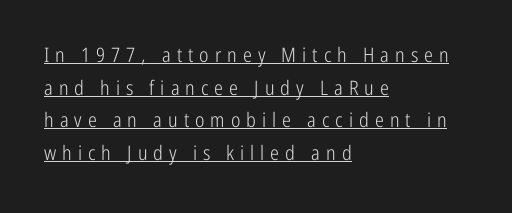
The image shows 20 px text type, upright; set left-aligned, normal line spacing (1.63x), unusually wide letter spacing (+0.3 em), underlined.
